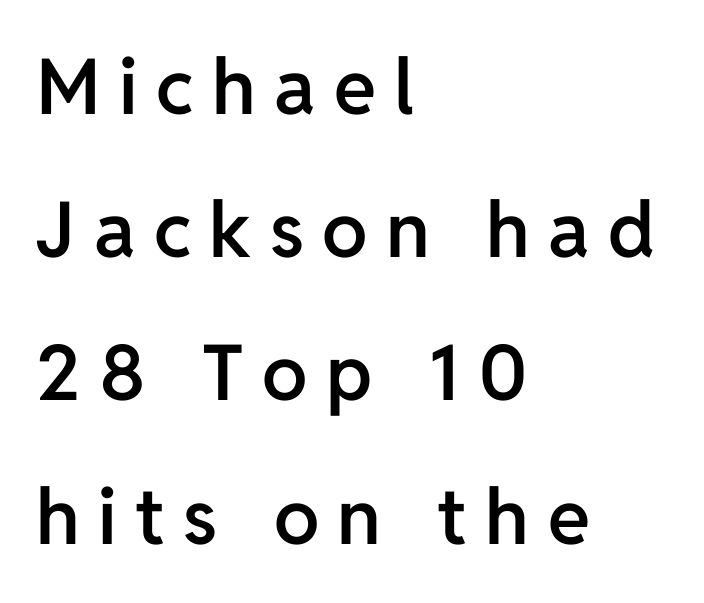
The image shows 77 px semibold sans-serif type, upright; set left-aligned, line spacing 1.86x, unusually wide letter spacing (+0.24 em), not underlined; low stroke contrast and a medium x-height.
